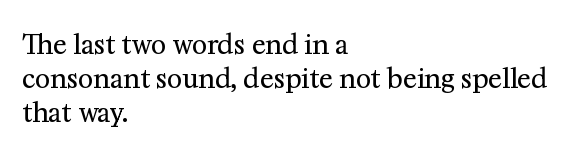
{"italic": "no", "bold": "no", "underline": "no", "align": "left", "line_spacing": "normal", "line_spacing_ratio": 1.31, "letter_spacing": "normal", "letter_spacing_em": 0.0, "glyph_px": 26}
